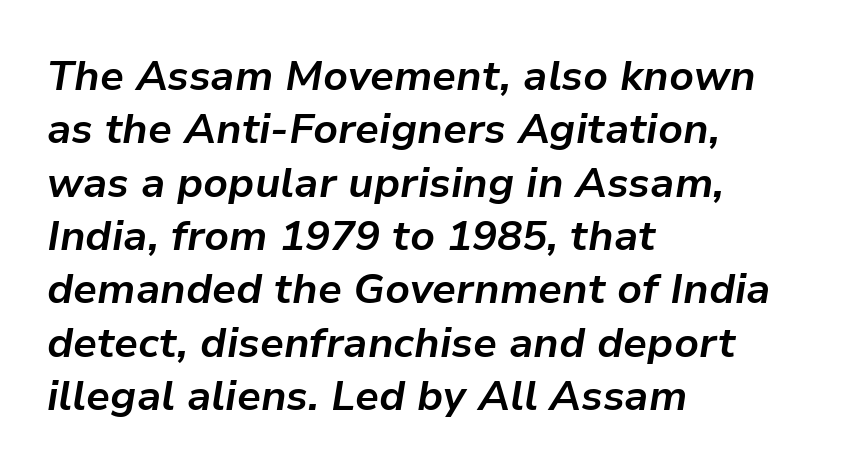
Q: Is the text bold? A: Yes.
Q: Is the text italic (slanted)? A: Yes, it leans right by about 9 degrees.
Q: Is the text underlined? A: No.
Q: How is the paragraph aligned? A: Left-aligned.
Q: Is the spacing between letters normal or unusually wide? A: Normal.
Q: Is the spacing between lines tight, normal or loose? A: Normal.
Q: Width (condensed, normal, or wide)? A: Normal.
Q: Stroke contrast? A: Low.
Q: x-height? A: Medium.
Q: Monospaced? A: No.
